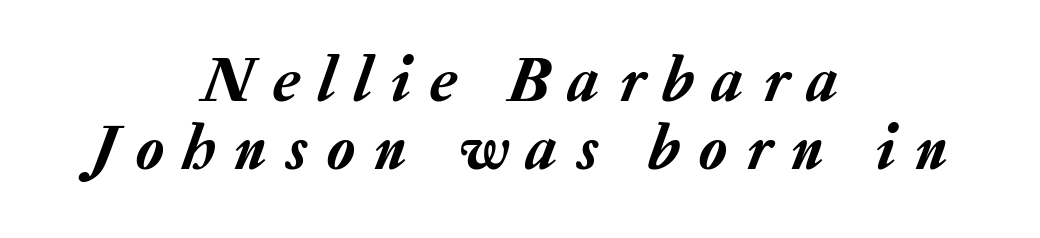
The image shows 64 px text type, italic (leaning right); set centered, tight line spacing (1.07x), unusually wide letter spacing (+0.31 em), not underlined; low stroke contrast and a medium x-height.
